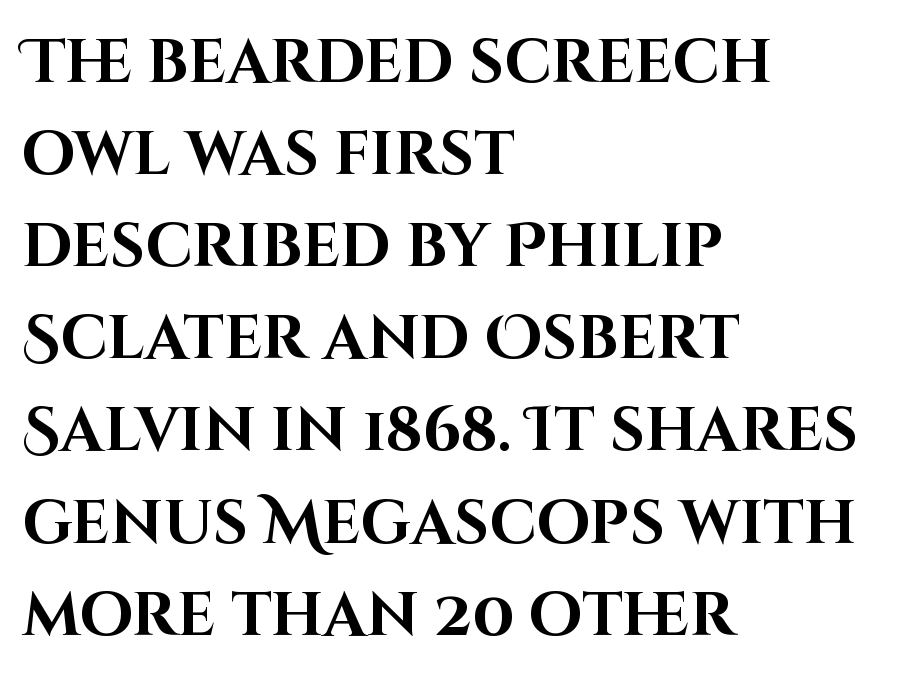
The image shows 61 px bold sans-serif type, upright; set left-aligned, normal line spacing (1.51x), normal letter spacing, not underlined; high stroke contrast and a large x-height.
